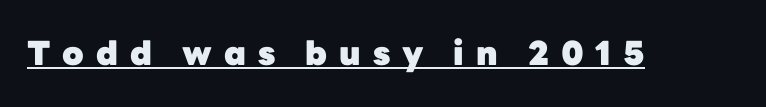
Q: Is the text bold? A: Yes.
Q: Is the text italic (slanted)? A: No, it is upright.
Q: Is the typeface a serif or a sans-serif typeface? A: Sans-serif.
Q: Is the text underlined? A: Yes.
Q: Is the spacing between letters normal or unusually wide? A: Unusually wide.
Q: Width (condensed, normal, or wide)? A: Normal.
Q: Stroke contrast? A: Low.
Q: x-height? A: Medium.
Q: Monospaced? A: No.
